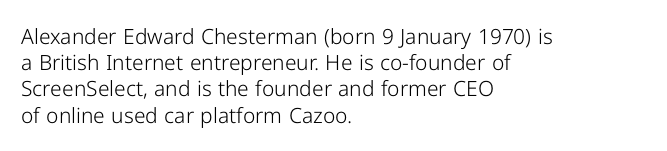
Q: Is the text bold? A: No.
Q: Is the text italic (slanted)? A: No, it is upright.
Q: Is the text underlined? A: No.
Q: How is the paragraph aligned? A: Left-aligned.
Q: Is the spacing between letters normal or unusually wide? A: Normal.
Q: Is the spacing between lines tight, normal or loose? A: Normal.
